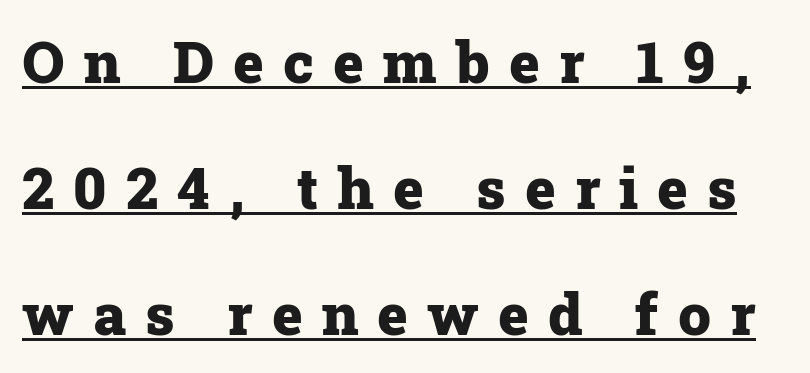
{"serif": "yes", "italic": "no", "bold": "yes", "weight": "heavy", "width": "normal", "stroke_contrast": "low", "x_height": "medium", "monospaced": "no", "underline": "yes", "line_spacing": "loose", "line_spacing_ratio": 2.17, "letter_spacing": "wide", "letter_spacing_em": 0.33, "glyph_px": 58}
